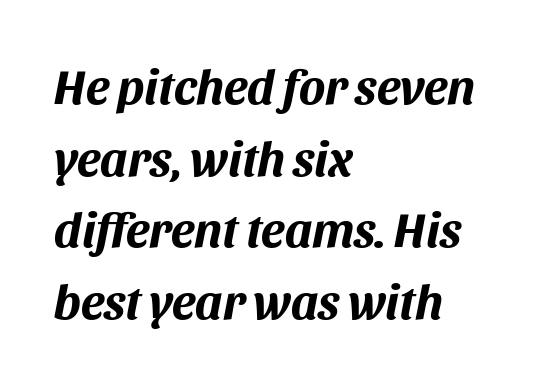
The image shows 49 px bold type, italic (leaning right); set left-aligned, normal line spacing (1.46x), normal letter spacing, not underlined; medium stroke contrast and a large x-height.
